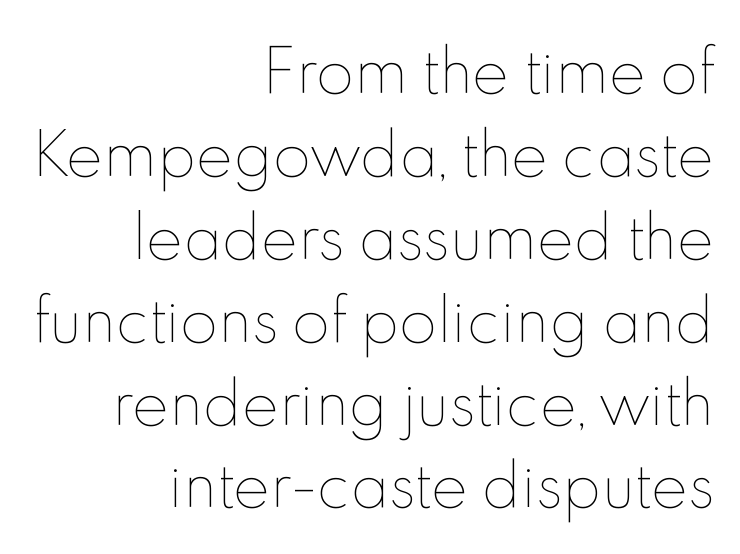
{"italic": "no", "bold": "no", "weight": "thin", "width": "normal", "x_height": "small", "monospaced": "no", "underline": "no", "align": "right", "line_spacing": "normal", "line_spacing_ratio": 1.48, "letter_spacing": "normal", "letter_spacing_em": 0.0, "glyph_px": 56}
